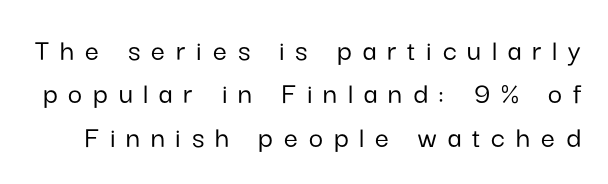
No word sits above an underline. Designer's note — italics off, roman on. This sample has the flowing, uneven cadence of proportional lettering. What kind of face is this? One without serifs — a sans. A typesetter would call this heavily tracked-out type.
